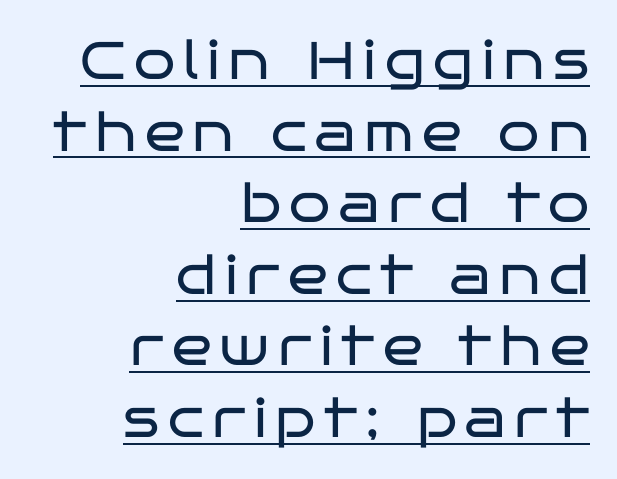
{"serif": "no", "italic": "no", "bold": "no", "weight": "regular", "width": "wide", "stroke_contrast": "low", "x_height": "large", "monospaced": "no", "underline": "yes", "align": "right", "line_spacing": "normal", "line_spacing_ratio": 1.35, "glyph_px": 53}
